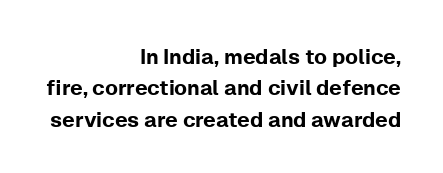
{"italic": "no", "underline": "no", "align": "right", "line_spacing": "normal", "line_spacing_ratio": 1.5, "letter_spacing": "normal", "letter_spacing_em": 0.0, "glyph_px": 21}
